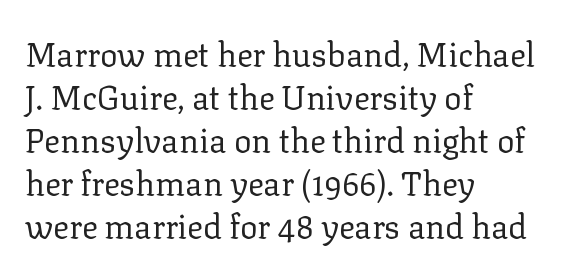
Type style note: has serifs. Beneath every word, the page is bare. Is there much room between lines? A standard amount, neither cramped nor airy. This reads as an unemphasized weight, regular at the heaviest. Nope, not italic — everything's standing straight.
